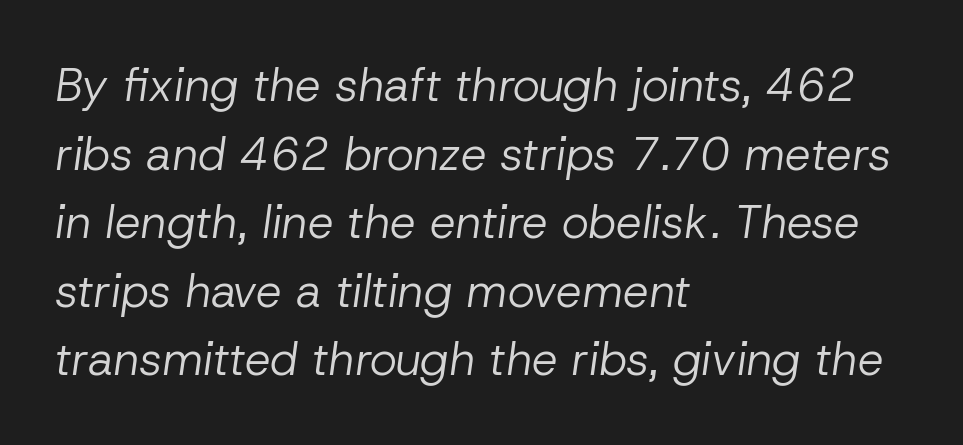
The image shows 46 px regular-weight type, italic (leaning right); set left-aligned, normal line spacing (1.49x), normal letter spacing, not underlined; low stroke contrast and a medium x-height.
